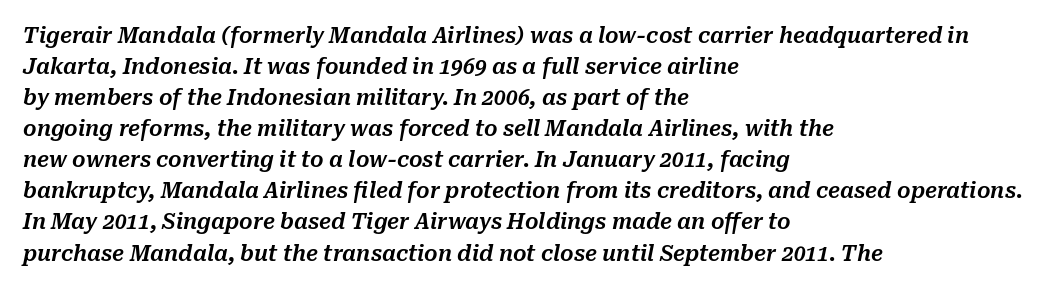
Q: Is the text italic (slanted)? A: Yes, it leans right by about 10 degrees.
Q: Is the text underlined? A: No.
Q: How is the paragraph aligned? A: Left-aligned.
Q: Is the spacing between letters normal or unusually wide? A: Normal.
Q: Is the spacing between lines tight, normal or loose? A: Normal.
